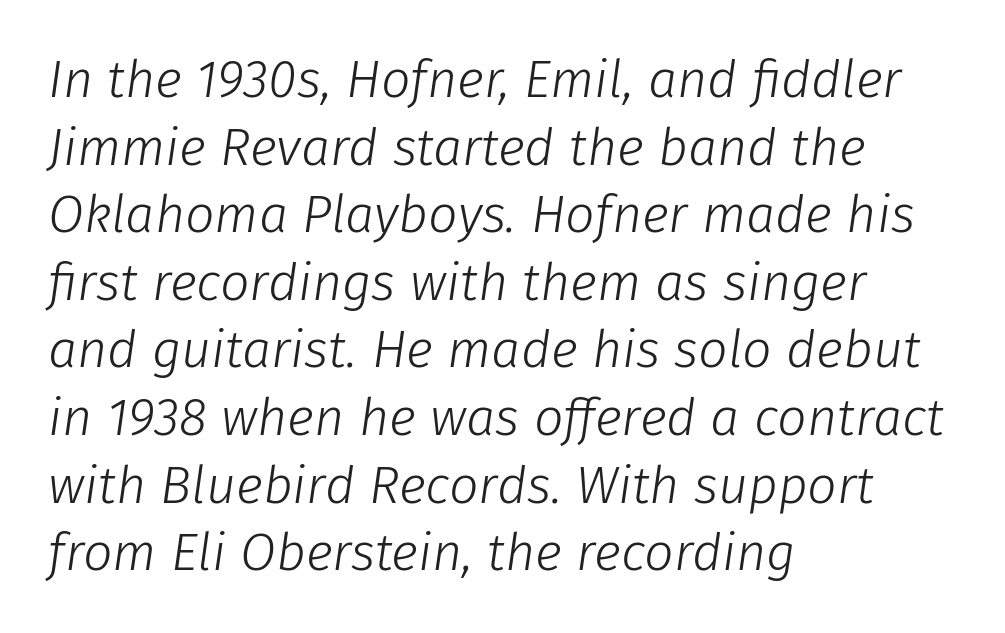
Q: Is the text bold? A: No.
Q: Is the text italic (slanted)? A: Yes, it leans right by about 8 degrees.
Q: Is the text underlined? A: No.
Q: How is the paragraph aligned? A: Left-aligned.
Q: Is the spacing between letters normal or unusually wide? A: Normal.
Q: Is the spacing between lines tight, normal or loose? A: Normal.
Q: Width (condensed, normal, or wide)? A: Normal.
Q: Stroke contrast? A: Low.
Q: x-height? A: Medium.
Q: Monospaced? A: No.
